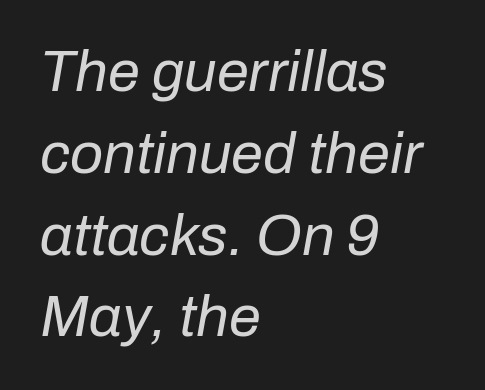
{"italic": "yes", "lean": "right", "slant_degrees": 10, "bold": "no", "weight": "regular", "width": "normal", "stroke_contrast": "low", "x_height": "medium", "monospaced": "no", "underline": "no", "align": "left", "line_spacing": "normal", "line_spacing_ratio": 1.41, "letter_spacing": "normal", "letter_spacing_em": 0.0, "glyph_px": 58}
